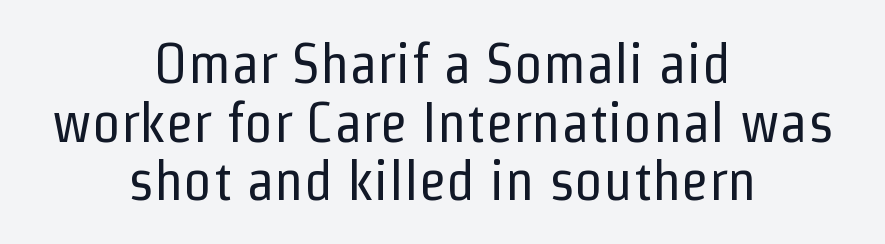
{"serif": "no", "italic": "no", "bold": "no", "weight": "regular", "width": "condensed", "stroke_contrast": "low", "x_height": "medium", "monospaced": "no", "underline": "no", "align": "center", "line_spacing": "tight", "line_spacing_ratio": 1.03, "letter_spacing": "normal", "letter_spacing_em": 0.0, "glyph_px": 57}
